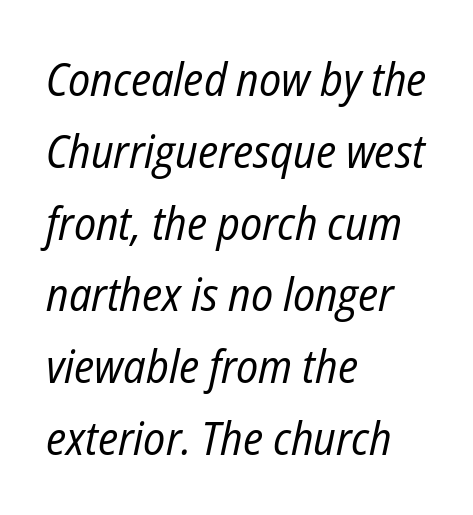
The lines in this sample share a left origin and differ only in where they stop. Honestly, the row spacing looks completely unremarkable. Here the designer chose a conventional face with non-uniform glyph widths. Ink coverage per letter is moderate at most.
